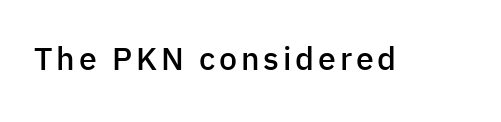
The image shows 32 px semibold sans-serif type, upright; set not underlined; low stroke contrast and a medium x-height.
